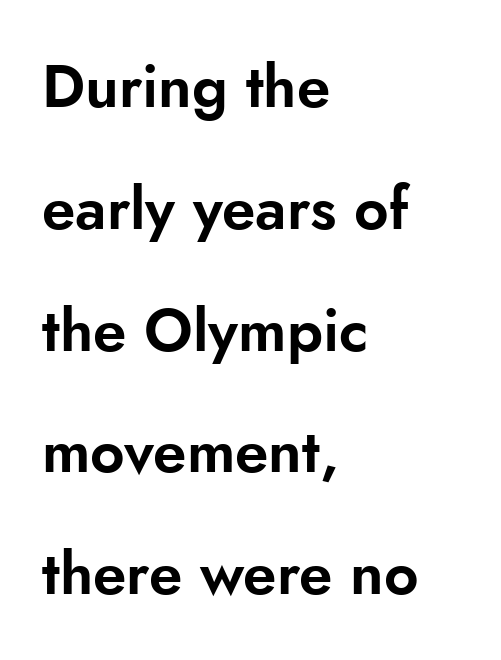
The image shows 60 px sans-serif type, upright; set left-aligned, loose line spacing (2.03x), normal letter spacing, not underlined; low stroke contrast and a small x-height.
